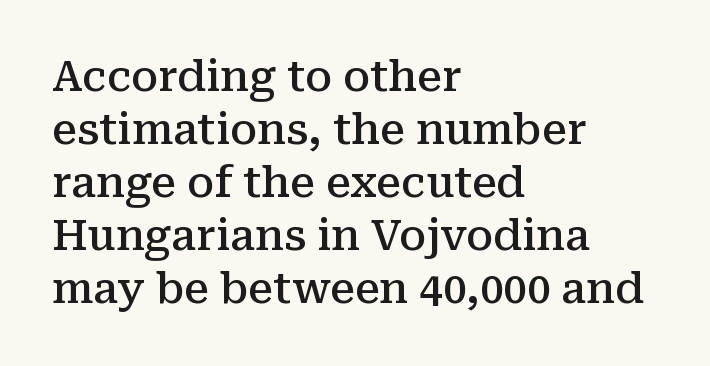
Q: Is the text bold? A: Semi-bold.
Q: Is the text italic (slanted)? A: No, it is upright.
Q: Is the typeface a serif or a sans-serif typeface? A: Serif.
Q: Is the text underlined? A: No.
Q: How is the paragraph aligned? A: Left-aligned.
Q: Is the spacing between letters normal or unusually wide? A: Normal.
Q: Is the spacing between lines tight, normal or loose? A: Normal.
Q: Width (condensed, normal, or wide)? A: Normal.
Q: Stroke contrast? A: Medium.
Q: x-height? A: Medium.
Q: Monospaced? A: No.
